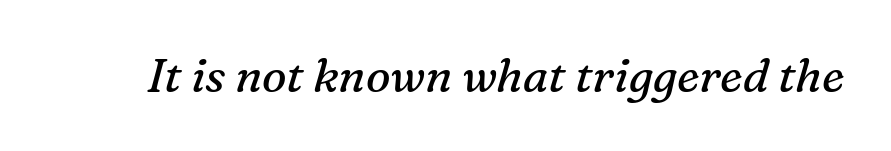
Quick note: italic. Do the characters align in a grid? No, the font is proportional. No letter is thick-stroked: the sample isn't bold. Classification — serif. A clean baseline with only descenders dipping below it.
